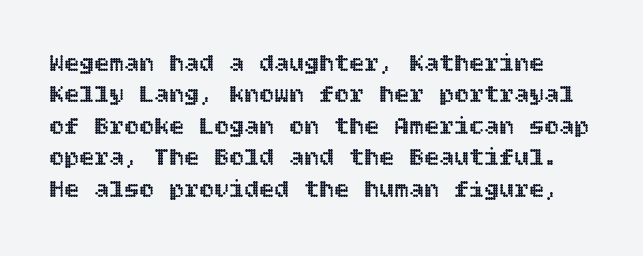
{"italic": "no", "underline": "no", "line_spacing": "normal", "line_spacing_ratio": 1.26, "letter_spacing": "normal", "letter_spacing_em": 0.0, "glyph_px": 25}
